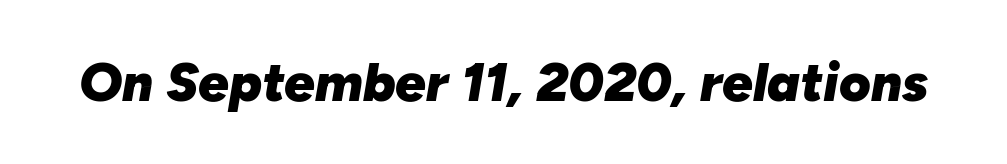
{"italic": "yes", "lean": "right", "slant_degrees": 10, "bold": "yes", "weight": "heavy", "width": "normal", "stroke_contrast": "low", "x_height": "medium", "monospaced": "no", "underline": "no", "letter_spacing": "normal", "letter_spacing_em": 0.0, "glyph_px": 54}
